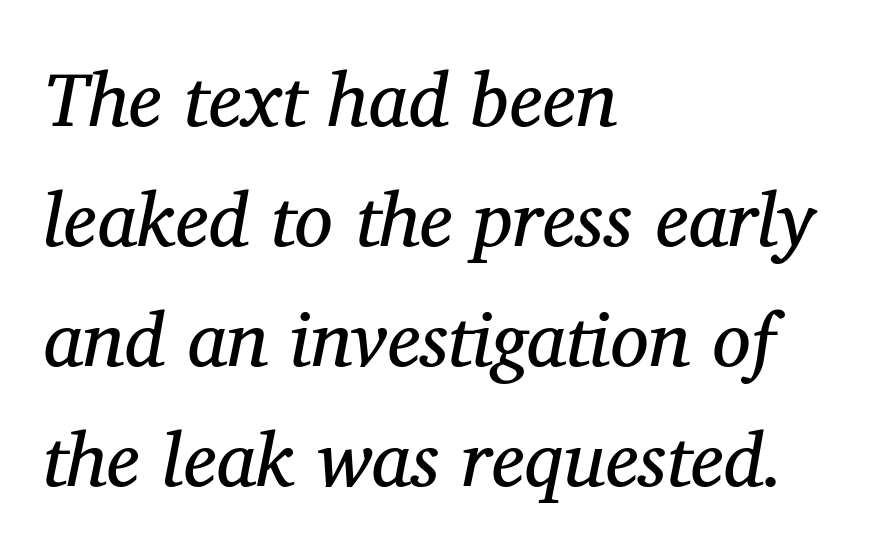
{"serif": "yes", "italic": "yes", "lean": "right", "slant_degrees": 11, "bold": "no", "weight": "regular", "width": "normal", "stroke_contrast": "medium", "x_height": "medium", "monospaced": "no", "underline": "no", "align": "left", "line_spacing": "normal", "line_spacing_ratio": 1.56, "letter_spacing": "normal", "letter_spacing_em": 0.0, "glyph_px": 77}
